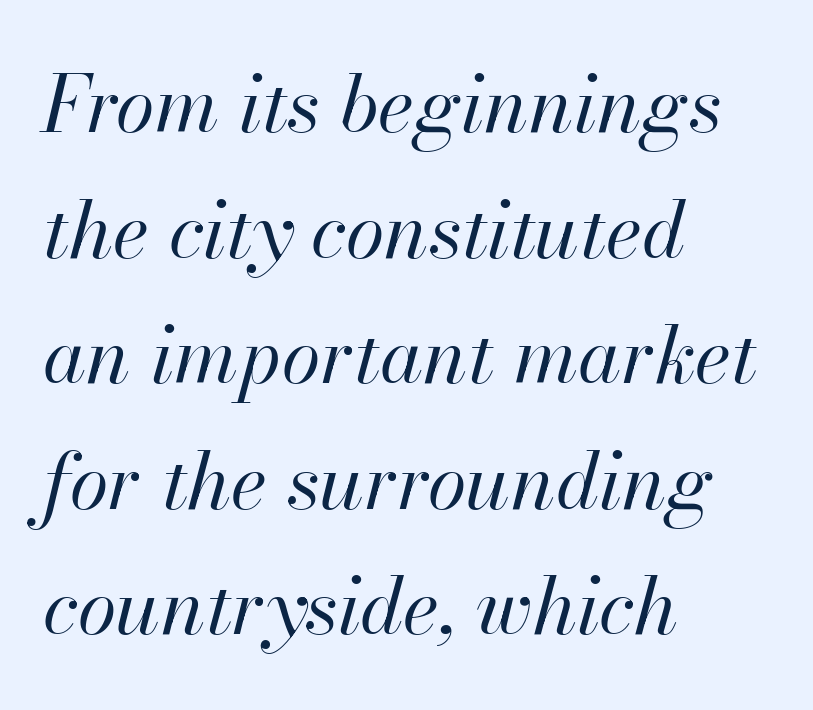
Is this a fixed-width face? No — the glyphs have proportional, varying widths. Regular leading. Is the stroke heavy? The answer is a plain regular-or-lighter. Every row of glyphs begins at an identical x-position on the left. Only glyphs here, with clear space below each row. The face used here is rendered with its standard letterfit.
